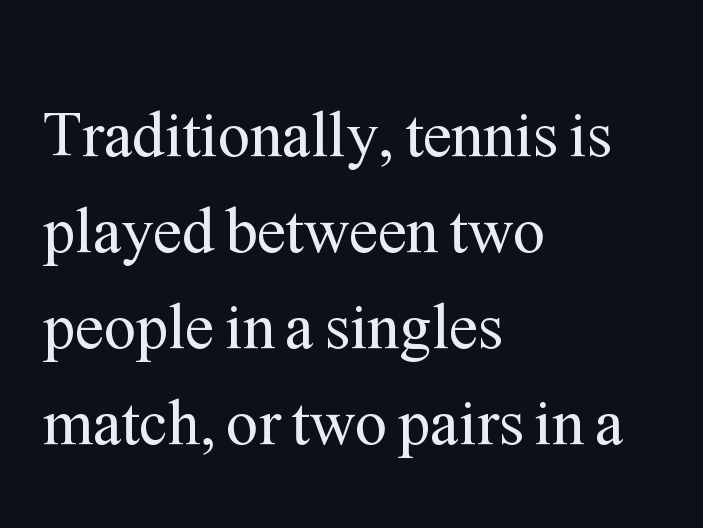
{"serif": "yes", "italic": "no", "bold": "no", "weight": "regular", "width": "normal", "stroke_contrast": "medium", "x_height": "medium", "monospaced": "no", "underline": "no", "align": "left", "line_spacing": "normal", "line_spacing_ratio": 1.5, "letter_spacing": "normal", "letter_spacing_em": 0.0, "glyph_px": 64}
